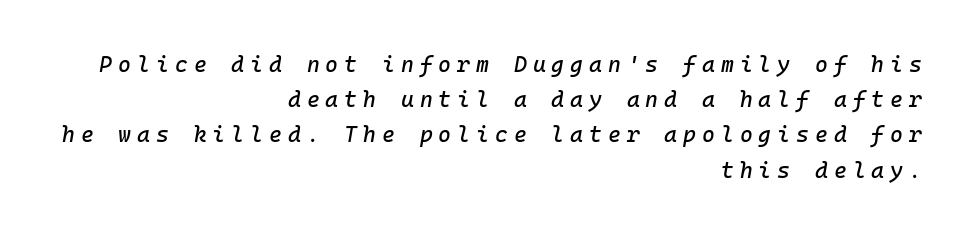
Q: Is the text italic (slanted)? A: Yes, it leans right by about 10 degrees.
Q: Is the text underlined? A: No.
Q: How is the paragraph aligned? A: Right-aligned.
Q: Is the spacing between letters normal or unusually wide? A: Unusually wide.
Q: Is the spacing between lines tight, normal or loose? A: Normal.
